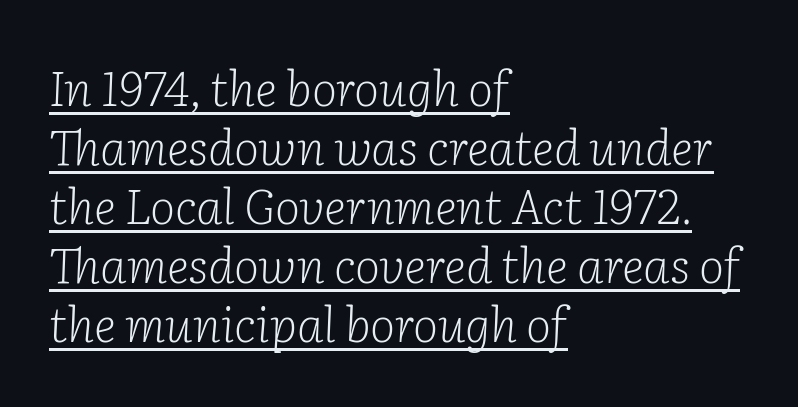
Q: Is the text bold? A: No.
Q: Is the text italic (slanted)? A: Yes, it leans right by about 2 degrees.
Q: Is the typeface a serif or a sans-serif typeface? A: Serif.
Q: Is the text underlined? A: Yes.
Q: How is the paragraph aligned? A: Left-aligned.
Q: Is the spacing between letters normal or unusually wide? A: Normal.
Q: Width (condensed, normal, or wide)? A: Normal.
Q: Stroke contrast? A: Low.
Q: x-height? A: Medium.
Q: Monospaced? A: No.
